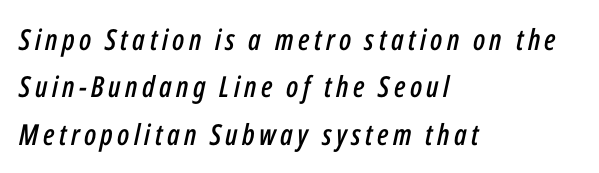
Q: Is the text italic (slanted)? A: Yes, it leans right by about 12 degrees.
Q: Is the text underlined? A: No.
Q: How is the paragraph aligned? A: Left-aligned.
Q: Is the spacing between lines tight, normal or loose? A: Normal.
Q: Width (condensed, normal, or wide)? A: Condensed.
Q: Stroke contrast? A: Low.
Q: x-height? A: Medium.
Q: Monospaced? A: No.
